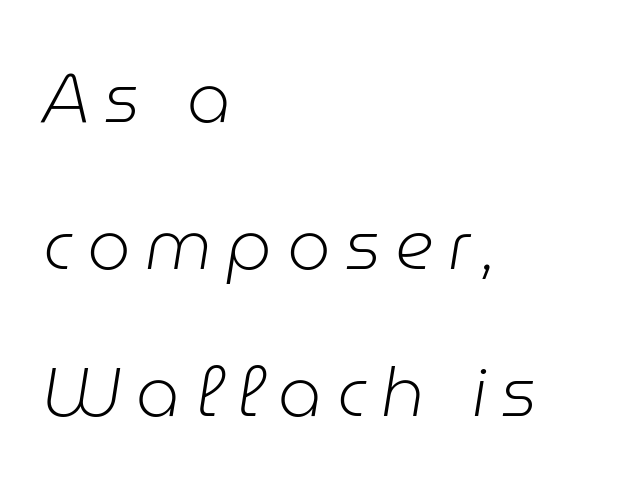
Q: Is the text bold? A: No.
Q: Is the text italic (slanted)? A: Yes, it leans right by about 9 degrees.
Q: Is the text underlined? A: No.
Q: How is the paragraph aligned? A: Left-aligned.
Q: Is the spacing between letters normal or unusually wide? A: Unusually wide.
Q: Is the spacing between lines tight, normal or loose? A: Loose.
Q: Width (condensed, normal, or wide)? A: Normal.
Q: Stroke contrast? A: Low.
Q: x-height? A: Medium.
Q: Monospaced? A: No.
